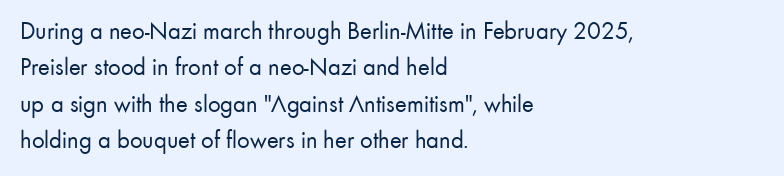
The image shows 25 px text type, upright; set left-aligned, normal line spacing (1.46x), normal letter spacing, not underlined.
